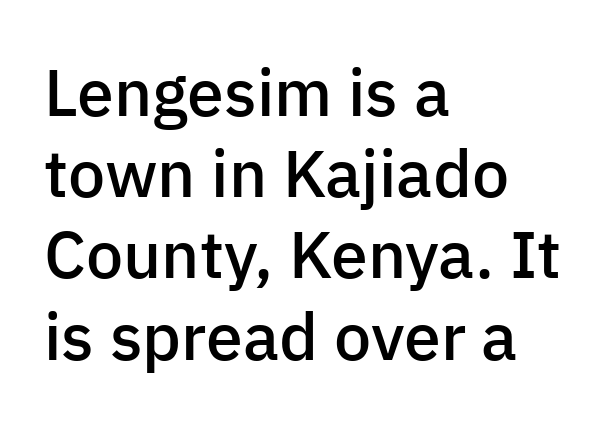
Q: Is the text bold? A: Semi-bold.
Q: Is the text italic (slanted)? A: No, it is upright.
Q: Is the typeface a serif or a sans-serif typeface? A: Sans-serif.
Q: Is the text underlined? A: No.
Q: How is the paragraph aligned? A: Left-aligned.
Q: Is the spacing between letters normal or unusually wide? A: Normal.
Q: Width (condensed, normal, or wide)? A: Normal.
Q: Stroke contrast? A: Low.
Q: x-height? A: Medium.
Q: Monospaced? A: No.
